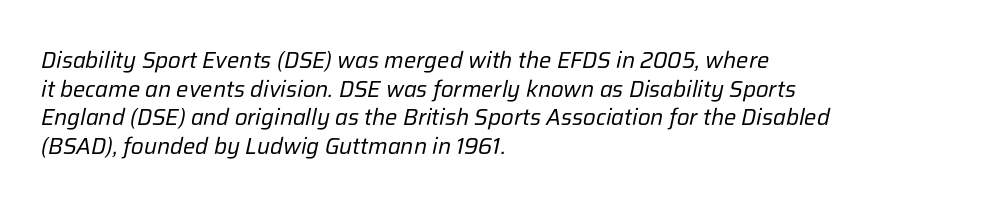
Heft: none added — not bold. Layout note: lines flush left. Students, note that the glyphs here touch the page at normal intervals. The rendering applies a slant to the glyphs. This rendering features lettering with no underline.
